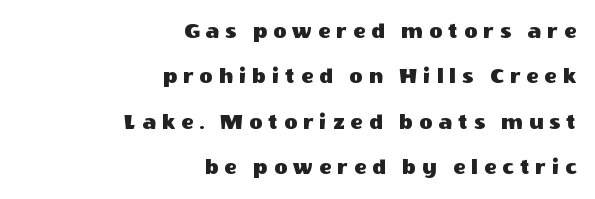
Q: Is the text italic (slanted)? A: No, it is upright.
Q: Is the text underlined? A: No.
Q: How is the paragraph aligned? A: Right-aligned.
Q: Is the spacing between letters normal or unusually wide? A: Unusually wide.
Q: Is the spacing between lines tight, normal or loose? A: Loose.
